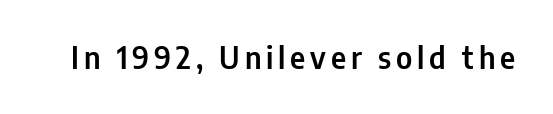
A typesetter would call this proportional, since set widths differ per character. The foot of each line stays bare and open. The characters display no serif detailing; their extremities are plain. Posture: vertical.
